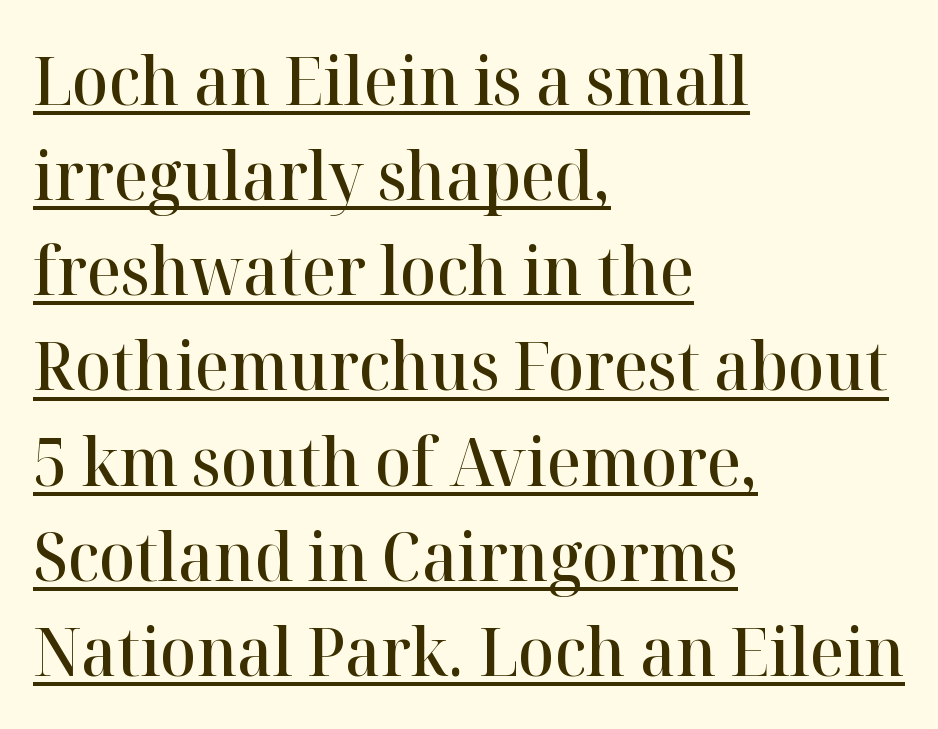
The image shows 67 px semibold serif type, upright; set left-aligned, normal line spacing (1.42x), normal letter spacing, underlined; high stroke contrast and a medium x-height.
